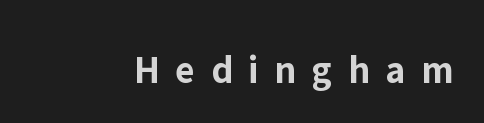
The image shows 40 px bold sans-serif type, upright; set unusually wide letter spacing (+0.39 em), not underlined; low stroke contrast and a medium x-height.
